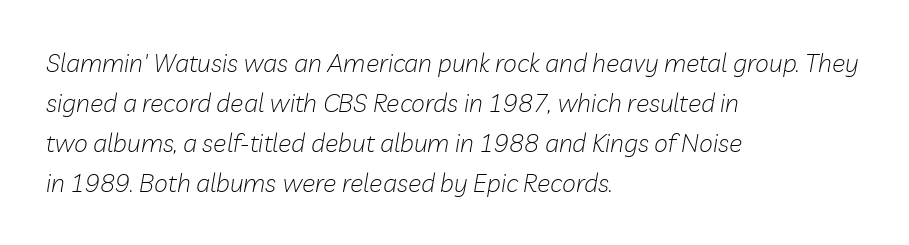
{"italic": "yes", "lean": "right", "slant_degrees": 10, "bold": "no", "underline": "no", "align": "left", "line_spacing": "normal", "line_spacing_ratio": 1.6, "letter_spacing": "normal", "letter_spacing_em": 0.0, "glyph_px": 25}
